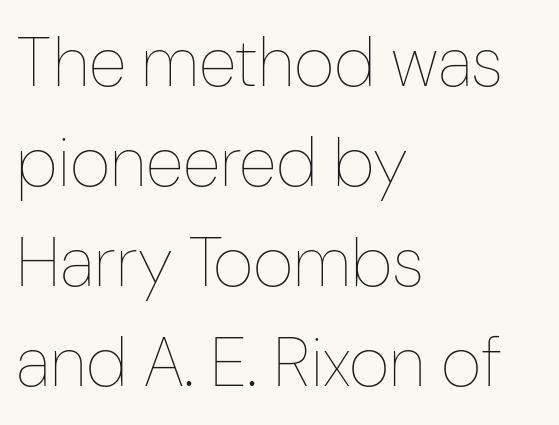
Q: Is the text bold? A: No.
Q: Is the text italic (slanted)? A: No, it is upright.
Q: Is the text underlined? A: No.
Q: How is the paragraph aligned? A: Left-aligned.
Q: Is the spacing between letters normal or unusually wide? A: Normal.
Q: Is the spacing between lines tight, normal or loose? A: Normal.
Q: Width (condensed, normal, or wide)? A: Condensed.
Q: Stroke contrast? A: Low.
Q: x-height? A: Medium.
Q: Monospaced? A: No.
